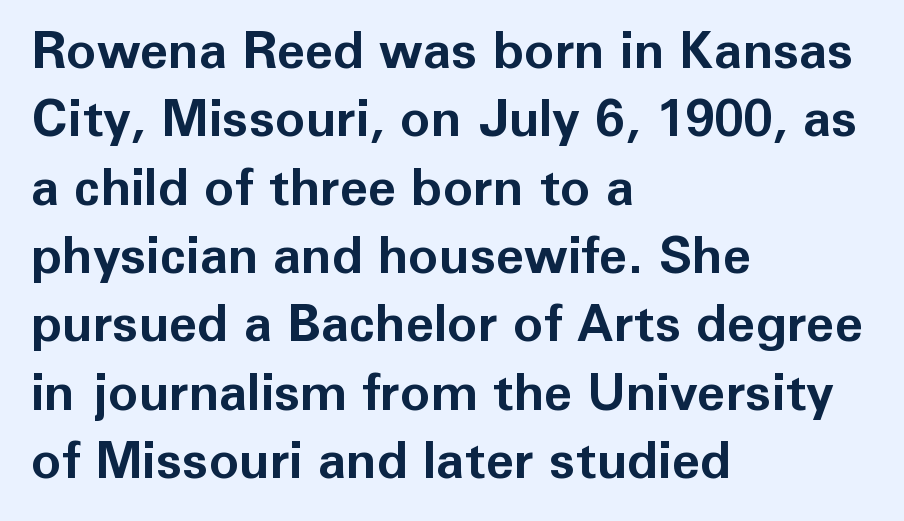
The image shows 51 px bold sans-serif type, upright; set left-aligned, normal line spacing (1.34x), normal letter spacing, not underlined; low stroke contrast and a medium x-height.
